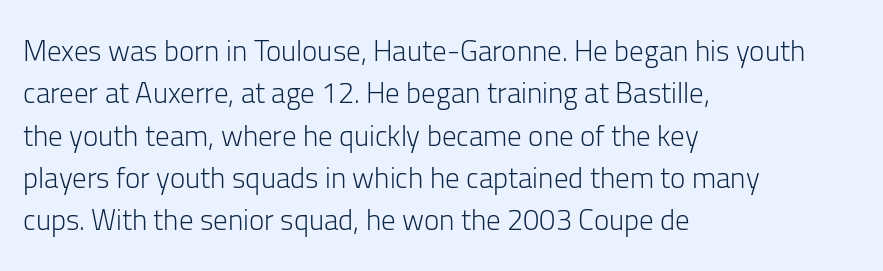
{"serif": "no", "italic": "no", "bold": "no", "weight": "light", "width": "normal", "stroke_contrast": "low", "x_height": "medium", "monospaced": "no", "underline": "no", "align": "left", "line_spacing": "normal", "line_spacing_ratio": 1.46, "letter_spacing": "normal", "letter_spacing_em": 0.0, "glyph_px": 29}
